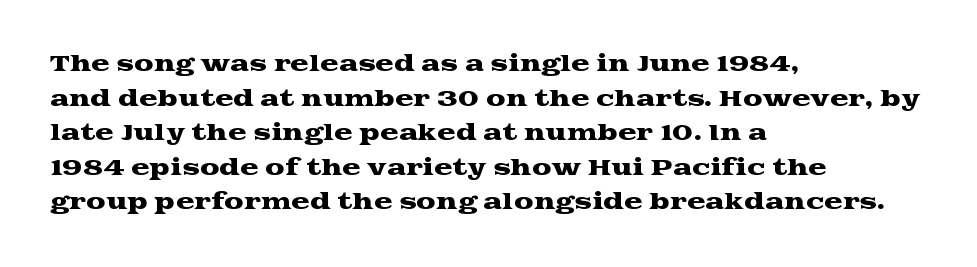
The image shows 22 px text type, upright; set left-aligned, normal line spacing (1.57x), normal letter spacing, not underlined.
